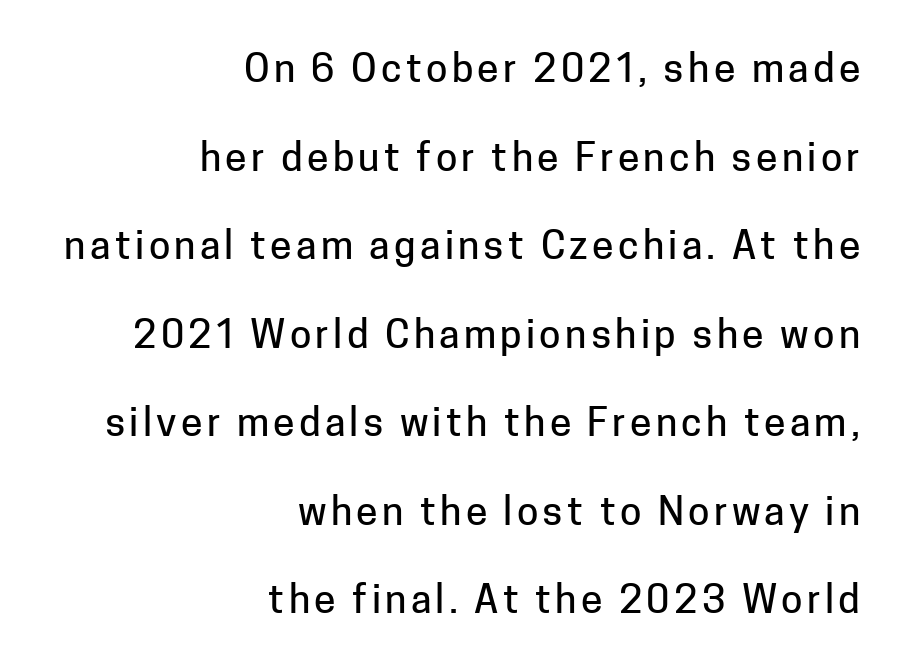
The image shows 39 px sans-serif type, upright; set right-aligned, loose line spacing (2.27x), not underlined; low stroke contrast and a medium x-height.
